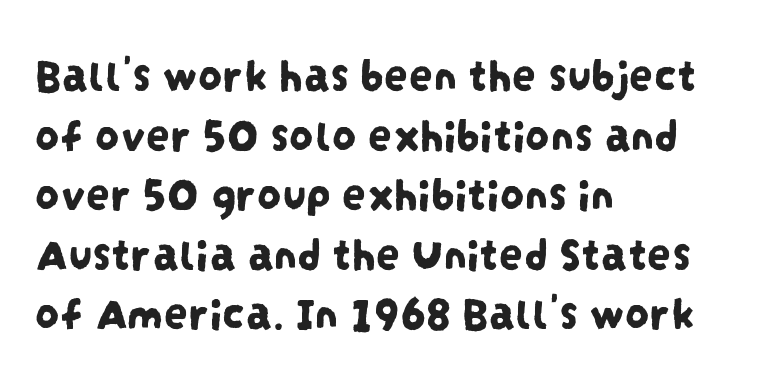
Q: Is the typeface a serif or a sans-serif typeface? A: Sans-serif.
Q: Is the text underlined? A: No.
Q: How is the paragraph aligned? A: Left-aligned.
Q: Is the spacing between letters normal or unusually wide? A: Normal.
Q: Width (condensed, normal, or wide)? A: Condensed.
Q: Stroke contrast? A: Low.
Q: x-height? A: Large.
Q: Monospaced? A: No.
